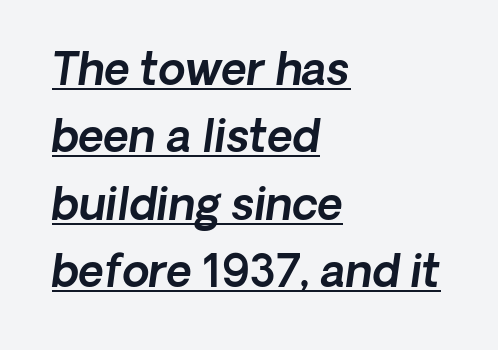
{"italic": "yes", "lean": "right", "slant_degrees": 8, "width": "normal", "x_height": "medium", "monospaced": "no", "underline": "yes", "align": "left", "line_spacing": "normal", "line_spacing_ratio": 1.53, "letter_spacing": "normal", "letter_spacing_em": 0.0, "glyph_px": 44}
